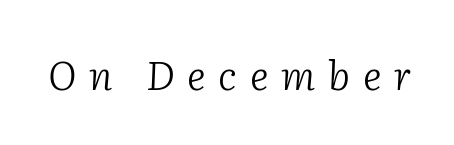
The image shows 40 px light serif type, italic (leaning right); set unusually wide letter spacing (+0.32 em), not underlined; low stroke contrast and a medium x-height.
